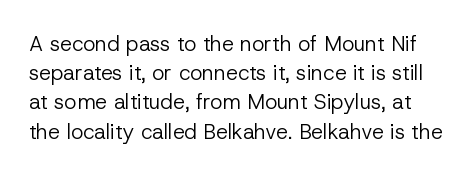
The image shows 21 px text type, upright; set normal line spacing (1.39x), normal letter spacing, not underlined.
